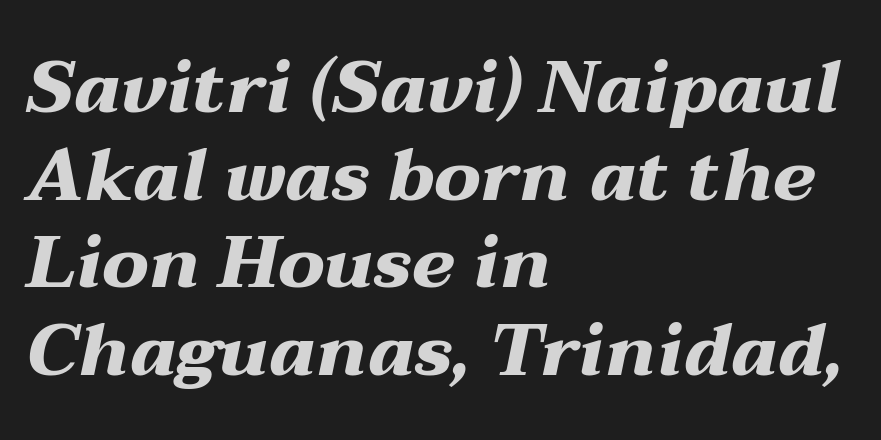
Q: Is the text bold? A: Yes.
Q: Is the text italic (slanted)? A: Yes, it leans right by about 12 degrees.
Q: Is the text underlined? A: No.
Q: How is the paragraph aligned? A: Left-aligned.
Q: Is the spacing between letters normal or unusually wide? A: Normal.
Q: Width (condensed, normal, or wide)? A: Wide.
Q: Stroke contrast? A: Medium.
Q: x-height? A: Medium.
Q: Monospaced? A: No.
